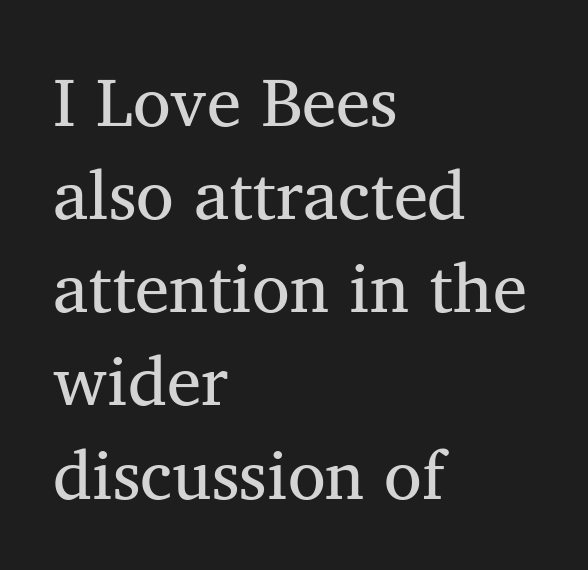
{"serif": "yes", "italic": "no", "bold": "no", "weight": "regular", "width": "normal", "stroke_contrast": "medium", "x_height": "medium", "monospaced": "no", "underline": "no", "align": "left", "line_spacing": "normal", "line_spacing_ratio": 1.35, "letter_spacing": "normal", "letter_spacing_em": 0.0, "glyph_px": 69}
